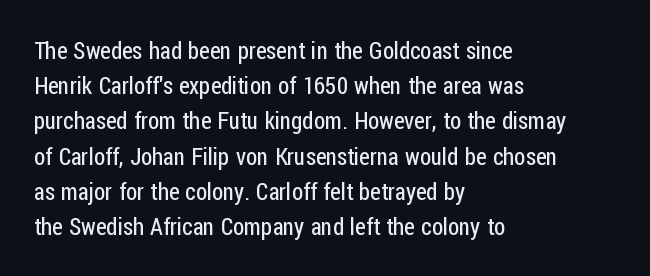
A typesetter would call this leading conventional body-copy spacing. Casual observation: everything's shoved over to the left. Counters stay open thanks to moderate or lighter strokes. The lettering stays uniformly vertical, giving the passage a roman look. No extra tracking has been applied to these lines. The gap between lines stays unmarked.
